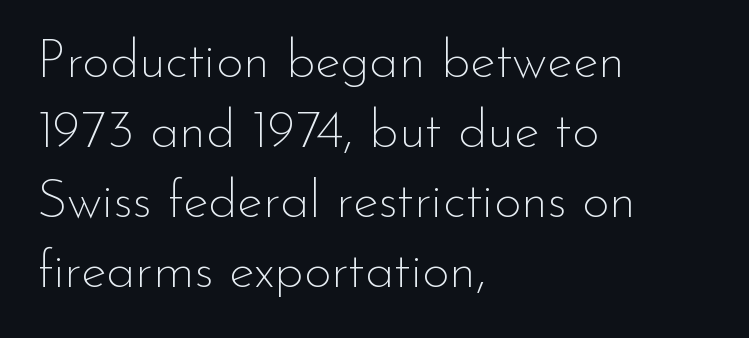
Q: Is the text bold? A: No.
Q: Is the text italic (slanted)? A: No, it is upright.
Q: Is the typeface a serif or a sans-serif typeface? A: Sans-serif.
Q: Is the text underlined? A: No.
Q: How is the paragraph aligned? A: Left-aligned.
Q: Is the spacing between letters normal or unusually wide? A: Normal.
Q: Is the spacing between lines tight, normal or loose? A: Normal.
Q: Width (condensed, normal, or wide)? A: Normal.
Q: Stroke contrast? A: Low.
Q: x-height? A: Small.
Q: Monospaced? A: No.
